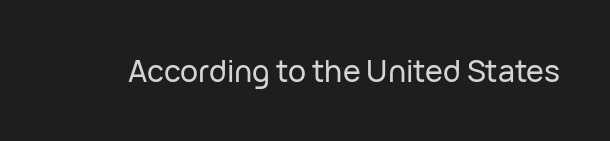
Q: Is the text italic (slanted)? A: No, it is upright.
Q: Is the typeface a serif or a sans-serif typeface? A: Sans-serif.
Q: Is the text underlined? A: No.
Q: Is the spacing between letters normal or unusually wide? A: Normal.
Q: Width (condensed, normal, or wide)? A: Normal.
Q: Stroke contrast? A: Low.
Q: x-height? A: Medium.
Q: Monospaced? A: No.
